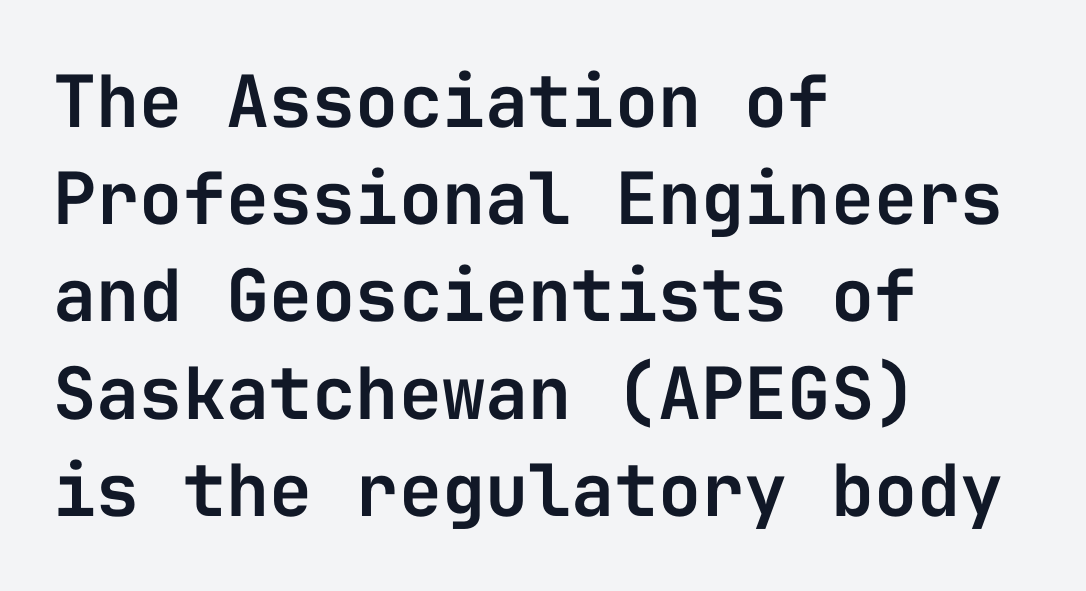
The image shows 72 px sans-serif type, upright, monospaced; set left-aligned, normal line spacing (1.35x), normal letter spacing, not underlined; low stroke contrast and a medium x-height.
